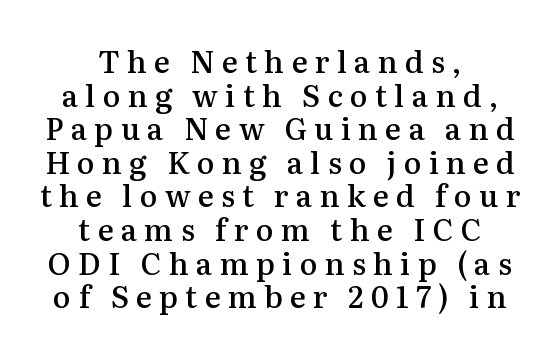
{"serif": "yes", "italic": "no", "bold": "semi", "weight": "semibold", "width": "normal", "stroke_contrast": "medium", "x_height": "medium", "monospaced": "no", "underline": "no", "align": "center", "line_spacing": "tight", "line_spacing_ratio": 1.12, "letter_spacing": "wide", "letter_spacing_em": 0.24, "glyph_px": 30}
